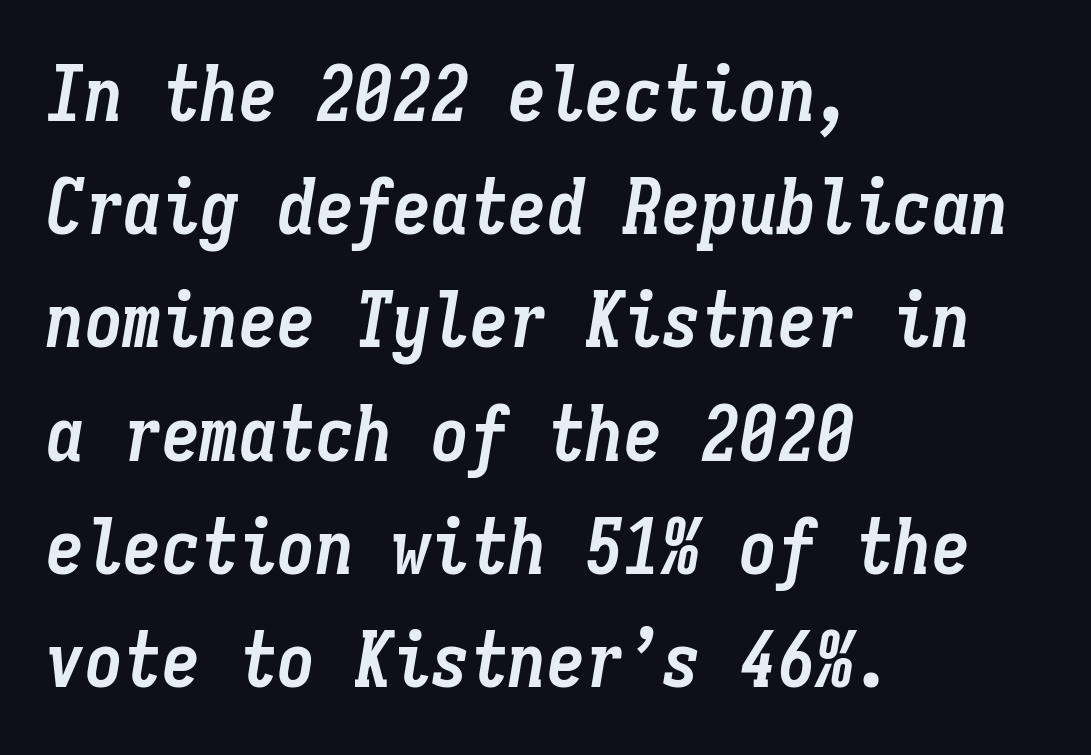
Q: Is the text bold? A: Yes.
Q: Is the text italic (slanted)? A: Yes, it leans right by about 9 degrees.
Q: Is the text underlined? A: No.
Q: How is the paragraph aligned? A: Left-aligned.
Q: Is the spacing between letters normal or unusually wide? A: Normal.
Q: Is the spacing between lines tight, normal or loose? A: Normal.
Q: Width (condensed, normal, or wide)? A: Condensed.
Q: Stroke contrast? A: Low.
Q: x-height? A: Medium.
Q: Monospaced? A: Yes.
